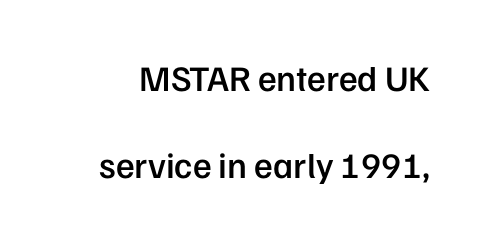
The image shows 36 px semibold sans-serif type, upright; set loose line spacing (2.43x), normal letter spacing, not underlined; low stroke contrast and a medium x-height.
